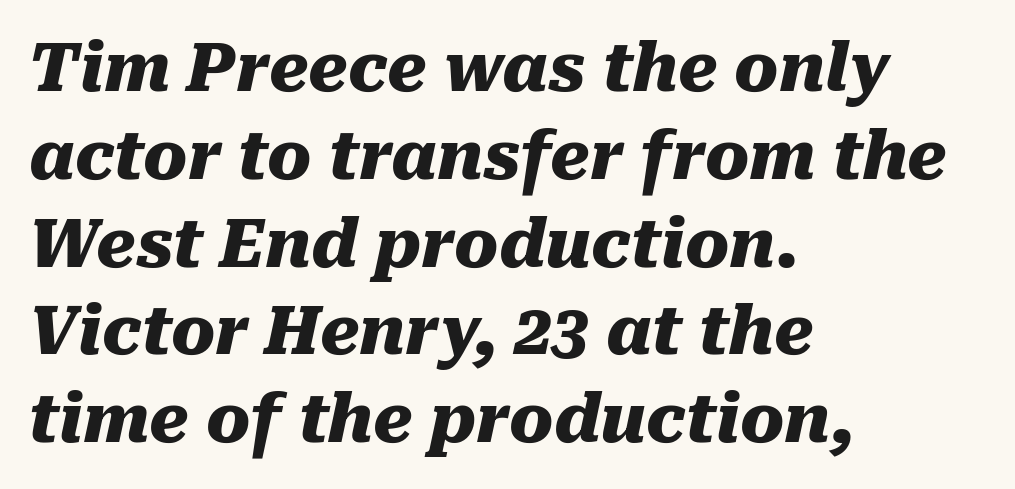
The image shows 66 px heavy type, italic (leaning right); set left-aligned, normal line spacing (1.33x), normal letter spacing, not underlined; medium stroke contrast and a medium x-height.
